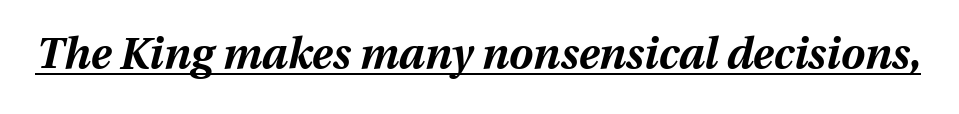
The image shows 43 px bold type, italic (leaning right); set normal letter spacing, underlined; medium stroke contrast and a medium x-height.
